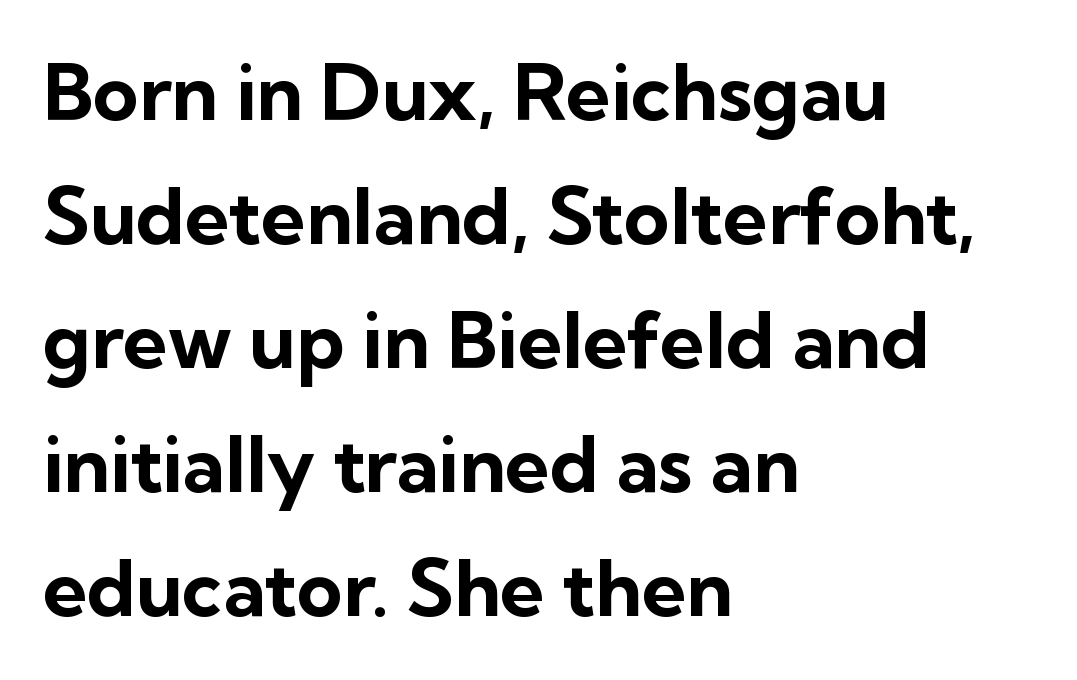
Q: Is the text bold? A: Yes.
Q: Is the text italic (slanted)? A: No, it is upright.
Q: Is the typeface a serif or a sans-serif typeface? A: Sans-serif.
Q: Is the text underlined? A: No.
Q: How is the paragraph aligned? A: Left-aligned.
Q: Is the spacing between letters normal or unusually wide? A: Normal.
Q: Is the spacing between lines tight, normal or loose? A: Normal.
Q: Width (condensed, normal, or wide)? A: Normal.
Q: Stroke contrast? A: Low.
Q: x-height? A: Medium.
Q: Monospaced? A: No.
